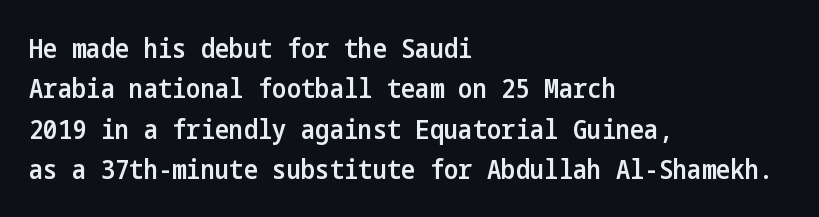
Q: Is the text bold? A: Semi-bold.
Q: Is the text italic (slanted)? A: No, it is upright.
Q: Is the text underlined? A: No.
Q: How is the paragraph aligned? A: Left-aligned.
Q: Is the spacing between letters normal or unusually wide? A: Normal.
Q: Is the spacing between lines tight, normal or loose? A: Normal.
